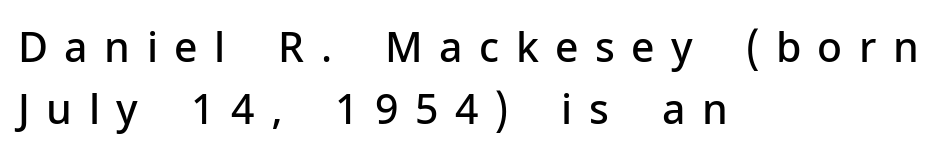
Clear beneath every line of the passage. Leftover space on each line is placed entirely after the last word. Typographically, this falls in the sans-serif category. How heavy is the stroke? Medium-heavy — a semibold, shy of bold.
